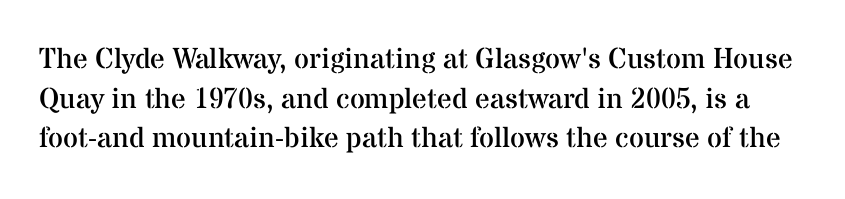
Serifs: yes, visible at the terminals of the letterforms. Proportional: the letters do not fall into vertical columns. Here the glyphs are tracked normally, forming tight word shapes. Ascenders rise straight up at ninety degrees. No extra ink here — the face is not bold. Glance below the letters and you will spot only blank space.
